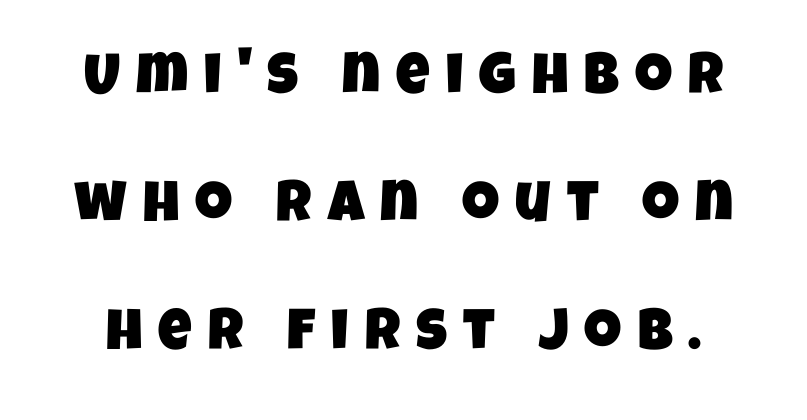
The image shows 58 px condensed sans-serif type; set loose line spacing (2.21x), unusually wide letter spacing (+0.28 em), not underlined; low stroke contrast and a large x-height.
